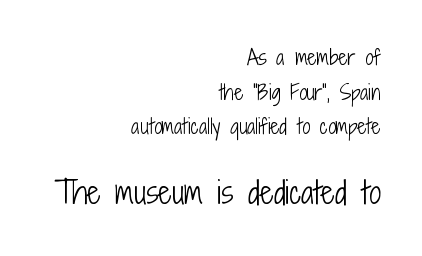
{"serif": "no", "italic": "no", "bold": "no", "weight": "light", "width": "condensed", "stroke_contrast": "low", "x_height": "medium", "monospaced": "no", "underline": "no", "align": "right", "line_spacing_ratio": 1.73, "letter_spacing": "normal", "letter_spacing_em": 0.0, "larger_block": "second", "size_ratio": 1.5, "glyph_px": 30}
